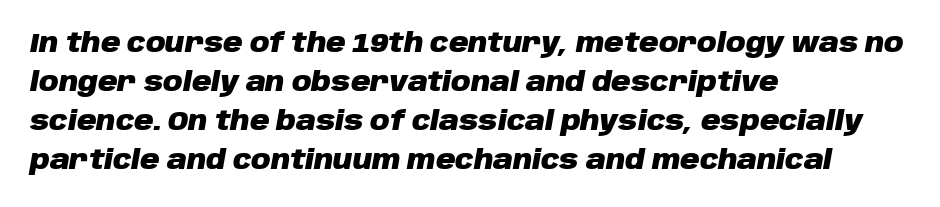
Q: Is the text bold? A: Yes.
Q: Is the text italic (slanted)? A: Yes, it leans right by about 10 degrees.
Q: Is the text underlined? A: No.
Q: How is the paragraph aligned? A: Left-aligned.
Q: Is the spacing between letters normal or unusually wide? A: Normal.
Q: Is the spacing between lines tight, normal or loose? A: Normal.
